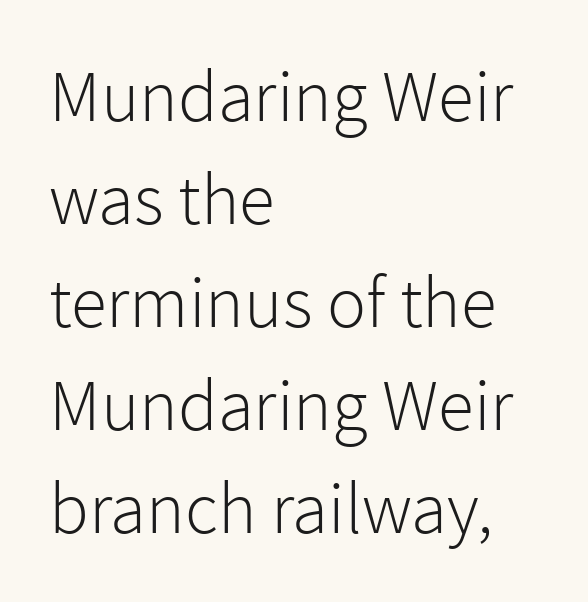
Each line starts at the same left margin while the right side varies. Nope, not italic — everything's standing straight. Tracking here is standard; glyphs follow each other at the usual distance. The weight tops out at a normal text grade. You can tell from the bare stems that sans-serif type was used.
